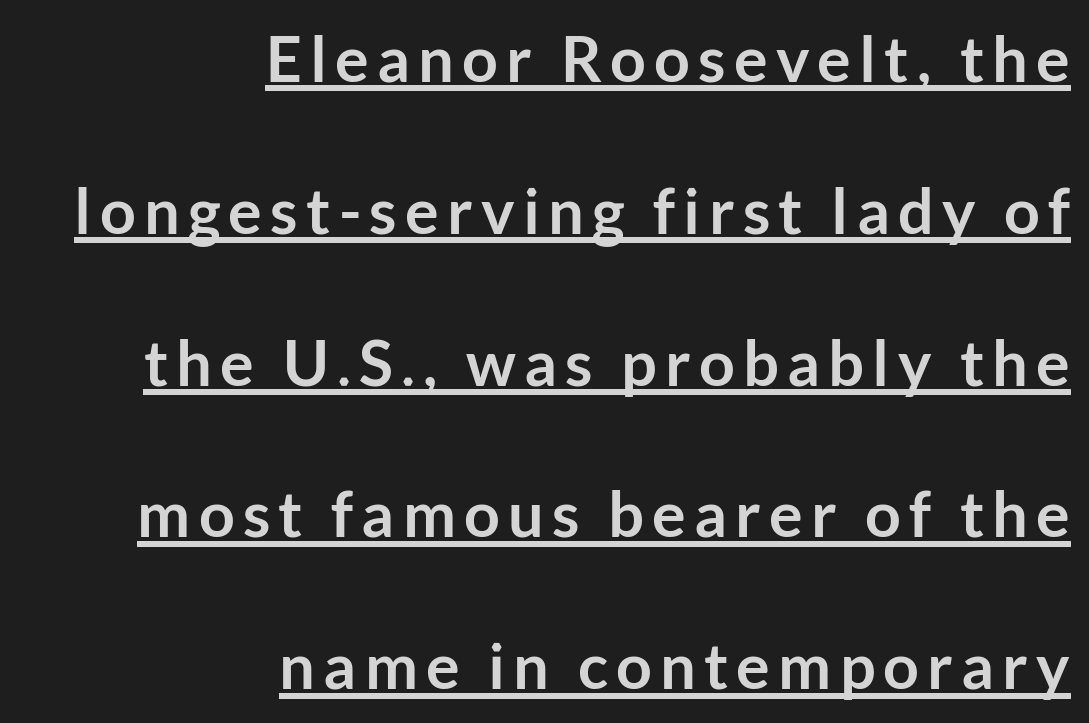
{"serif": "no", "italic": "no", "bold": "yes", "weight": "semibold", "width": "normal", "stroke_contrast": "low", "x_height": "medium", "monospaced": "no", "underline": "yes", "align": "right", "line_spacing": "loose", "line_spacing_ratio": 2.41, "glyph_px": 63}
